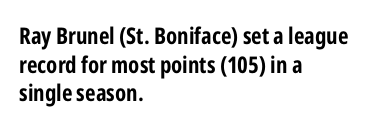
{"italic": "no", "bold": "yes", "underline": "no", "align": "left", "line_spacing": "normal", "line_spacing_ratio": 1.25, "letter_spacing": "normal", "letter_spacing_em": 0.0, "glyph_px": 23}
